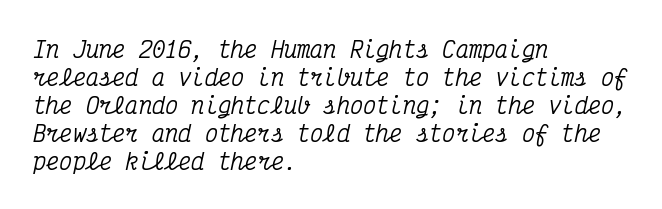
{"italic": "yes", "lean": "right", "slant_degrees": 12, "underline": "no", "align": "left", "line_spacing": "normal", "line_spacing_ratio": 1.27, "letter_spacing": "normal", "letter_spacing_em": 0.0, "glyph_px": 22}
